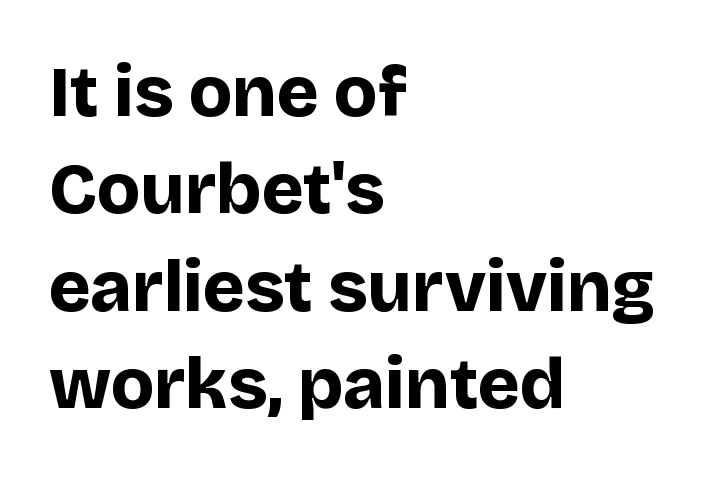
The image shows 71 px bold sans-serif type, upright; set left-aligned, normal line spacing (1.37x), normal letter spacing, not underlined; low stroke contrast and a large x-height.
